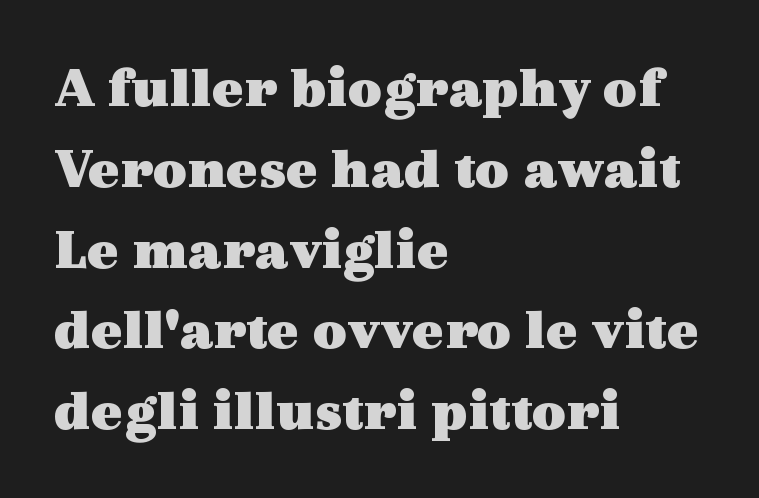
The image shows 59 px heavy, wide serif type, upright; set left-aligned, normal line spacing (1.37x), normal letter spacing, not underlined; a medium x-height.
